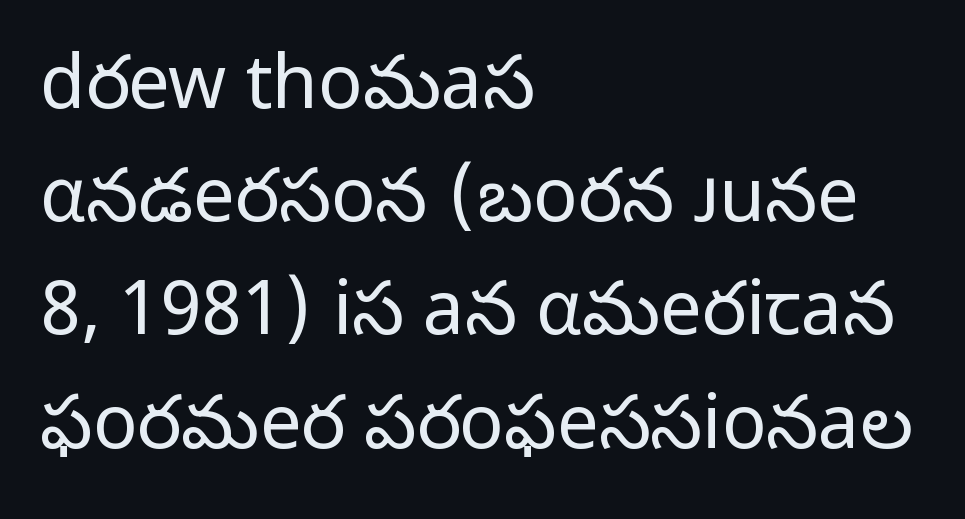
{"serif": "no", "italic": "no", "bold": "no", "weight": "regular", "width": "normal", "stroke_contrast": "low", "x_height": "medium", "monospaced": "no", "underline": "no", "align": "left", "line_spacing": "normal", "line_spacing_ratio": 1.53, "letter_spacing": "normal", "letter_spacing_em": 0.0, "glyph_px": 74}
